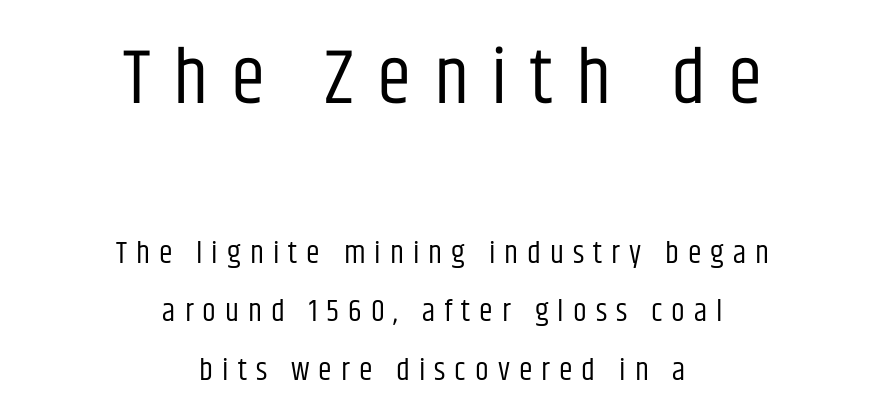
Q: Is the text bold? A: No.
Q: Is the text italic (slanted)? A: No, it is upright.
Q: Is the typeface a serif or a sans-serif typeface? A: Sans-serif.
Q: Is the text underlined? A: No.
Q: How is the paragraph aligned? A: Centered.
Q: Is the spacing between letters normal or unusually wide? A: Unusually wide.
Q: Which block of text is set in a larger size, the first (top) or the second (bottom)? A: The first (top) one.
Q: Width (condensed, normal, or wide)? A: Condensed.
Q: Stroke contrast? A: Low.
Q: x-height? A: Large.
Q: Monospaced? A: No.
